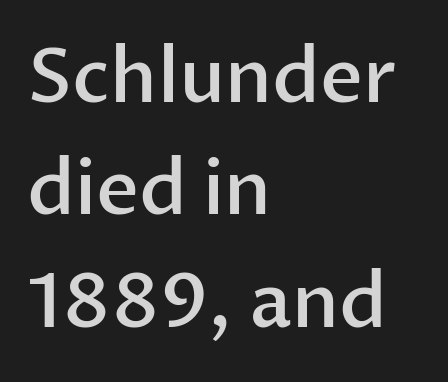
Q: Is the text bold? A: Semi-bold.
Q: Is the text italic (slanted)? A: No, it is upright.
Q: Is the typeface a serif or a sans-serif typeface? A: Sans-serif.
Q: Is the text underlined? A: No.
Q: How is the paragraph aligned? A: Left-aligned.
Q: Is the spacing between letters normal or unusually wide? A: Normal.
Q: Is the spacing between lines tight, normal or loose? A: Normal.
Q: Width (condensed, normal, or wide)? A: Normal.
Q: Stroke contrast? A: Low.
Q: x-height? A: Medium.
Q: Monospaced? A: No.
